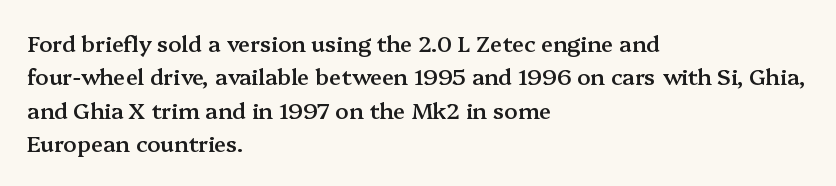
The image shows 22 px text type, upright; set left-aligned, normal line spacing (1.52x), normal letter spacing, not underlined.
